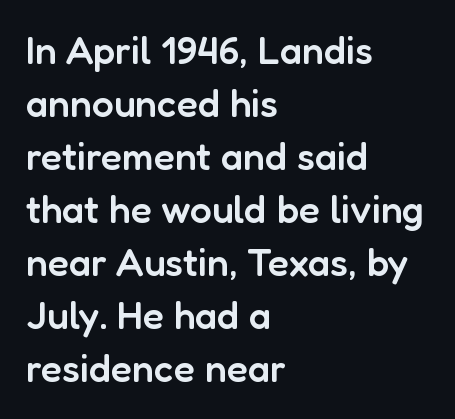
The image shows 39 px semibold sans-serif type, upright; set left-aligned, normal line spacing (1.36x), normal letter spacing, not underlined; low stroke contrast and a medium x-height.
